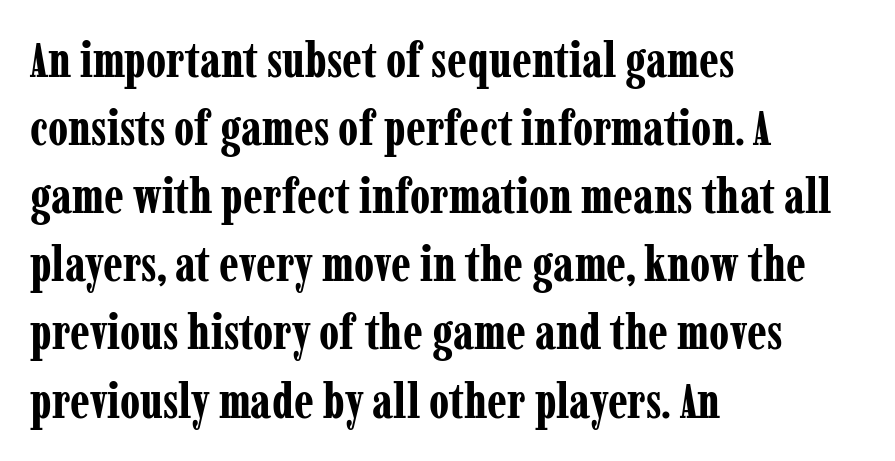
{"serif": "yes", "italic": "no", "bold": "yes", "weight": "bold", "width": "condensed", "stroke_contrast": "low", "x_height": "medium", "monospaced": "no", "underline": "no", "align": "left", "line_spacing": "normal", "line_spacing_ratio": 1.39, "letter_spacing": "normal", "letter_spacing_em": 0.0, "glyph_px": 49}
